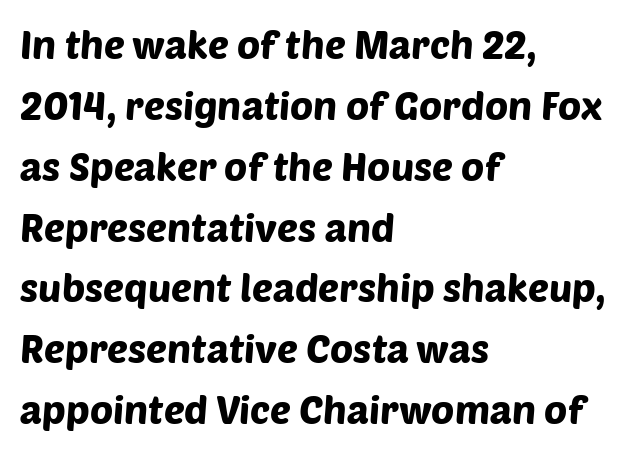
Q: Is the typeface a serif or a sans-serif typeface? A: Sans-serif.
Q: Is the text underlined? A: No.
Q: How is the paragraph aligned? A: Left-aligned.
Q: Is the spacing between letters normal or unusually wide? A: Normal.
Q: Is the spacing between lines tight, normal or loose? A: Normal.
Q: Width (condensed, normal, or wide)? A: Normal.
Q: Stroke contrast? A: Low.
Q: x-height? A: Large.
Q: Monospaced? A: No.
